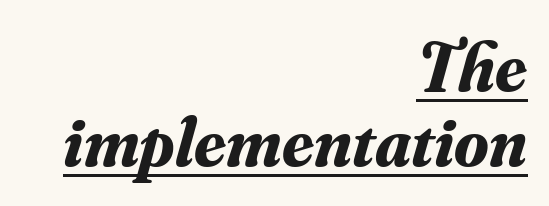
The image shows 70 px bold serif type, italic (leaning right); set right-aligned, tight line spacing (1.07x), normal letter spacing, underlined; medium stroke contrast and a small x-height.
